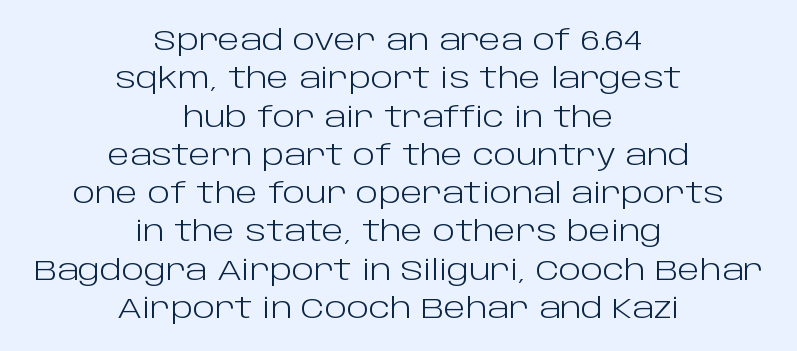
The image shows 29 px light sans-serif type, upright; set centered, normal line spacing (1.32x), normal letter spacing, not underlined; low stroke contrast and a large x-height.
